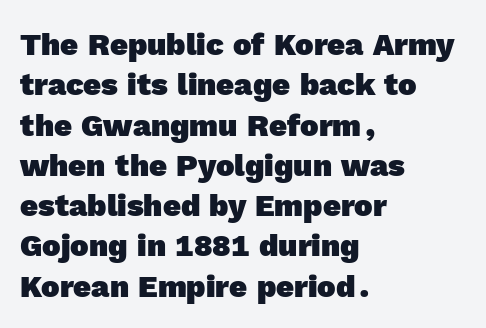
The image shows 31 px heavy sans-serif type; set left-aligned, normal line spacing (1.3x), normal letter spacing, not underlined; a medium x-height.
